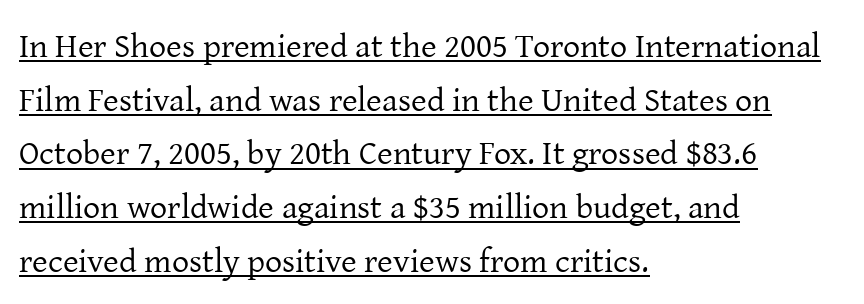
Q: Is the text bold? A: No.
Q: Is the text italic (slanted)? A: No, it is upright.
Q: Is the typeface a serif or a sans-serif typeface? A: Serif.
Q: Is the text underlined? A: Yes.
Q: How is the paragraph aligned? A: Left-aligned.
Q: Is the spacing between letters normal or unusually wide? A: Normal.
Q: Is the spacing between lines tight, normal or loose? A: Normal.
Q: Width (condensed, normal, or wide)? A: Normal.
Q: Stroke contrast? A: Low.
Q: x-height? A: Medium.
Q: Monospaced? A: No.
